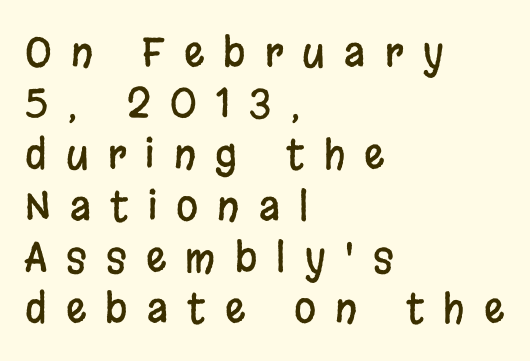
The image shows 40 px condensed sans-serif type, upright; set left-aligned, normal line spacing (1.28x), unusually wide letter spacing (+0.48 em), not underlined; low stroke contrast and a large x-height.
